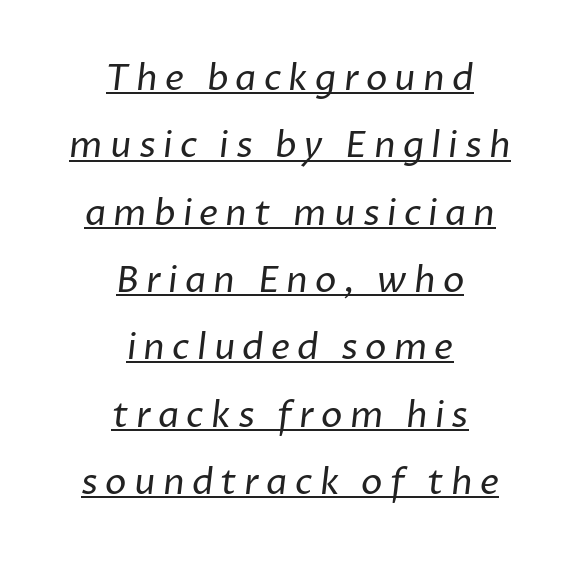
{"serif": "no", "bold": "no", "weight": "regular", "width": "normal", "stroke_contrast": "low", "x_height": "medium", "monospaced": "no", "underline": "yes", "align": "center", "line_spacing_ratio": 1.87, "letter_spacing": "wide", "letter_spacing_em": 0.2, "glyph_px": 36}
